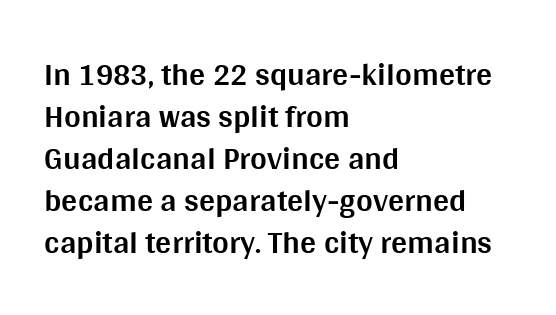
The passage shown is typed in a proportional face where columns would drift. This block has exactly the height ordinary leading produces. Every row of glyphs begins at an identical x-position on the left. Decoration check: the copy has no underline. To sum up the face: it is a sans, with no serifs.
